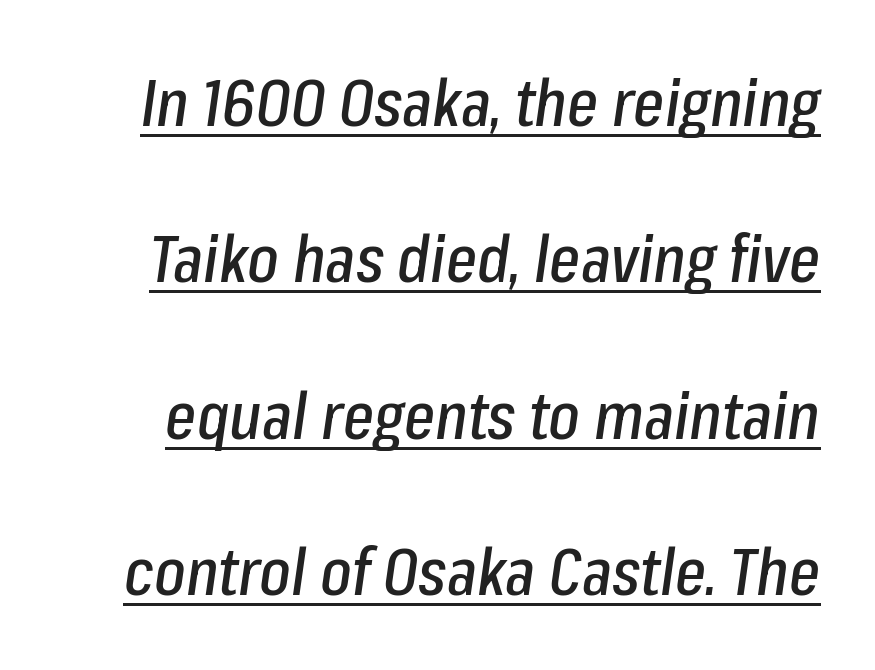
The image shows 66 px condensed type, italic (leaning right); set loose line spacing (2.37x), normal letter spacing, underlined; low stroke contrast and a medium x-height.
